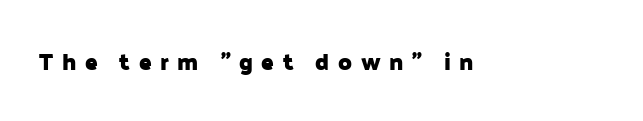
Tracking value appears strongly positive — letters spread wide. The type sits square on the baseline with zero lean. The baseline area is clear. Pretty heavy lettering here — definitely bold.
